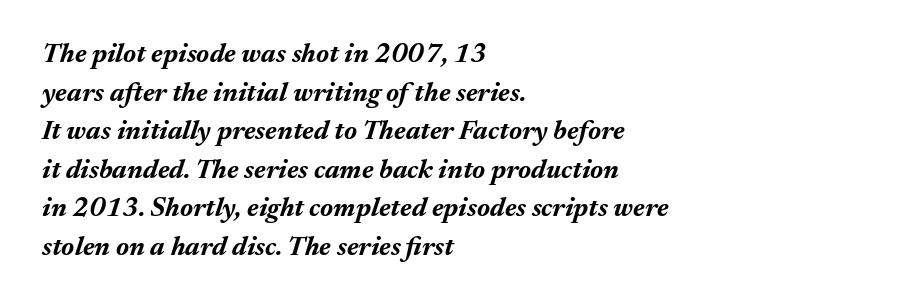
Q: Is the text bold? A: Yes.
Q: Is the text italic (slanted)? A: Yes, it leans right by about 17 degrees.
Q: Is the text underlined? A: No.
Q: How is the paragraph aligned? A: Left-aligned.
Q: Is the spacing between letters normal or unusually wide? A: Normal.
Q: Is the spacing between lines tight, normal or loose? A: Normal.
